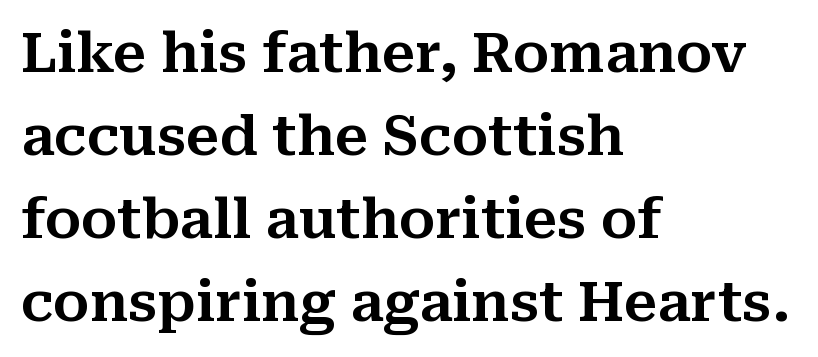
Regarding leading, the lines here are spaced in the standard way. Reading down the block, your eye returns to a fixed left position each line. This rendering features lettering with no underline. Look at the tracking — it's just the regular setting, nothing added.
